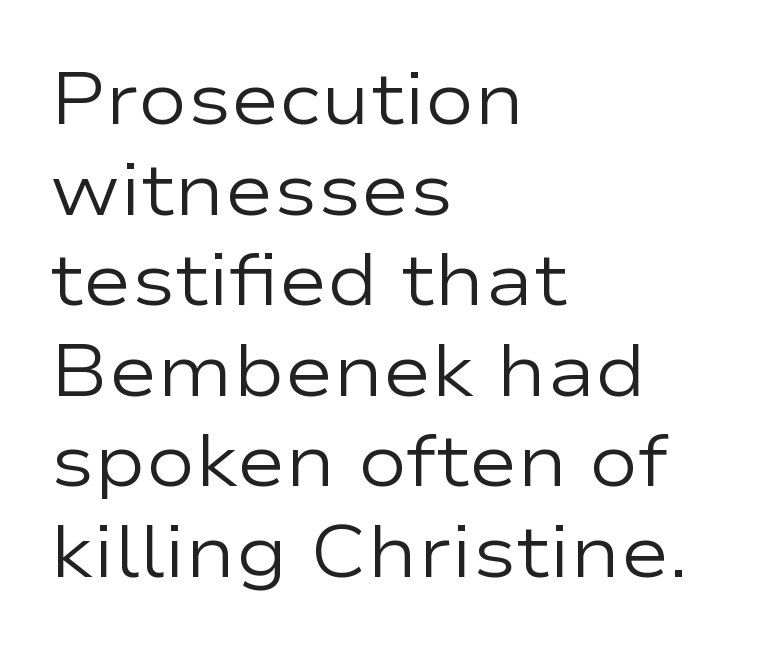
Q: Is the text bold? A: No.
Q: Is the text italic (slanted)? A: No, it is upright.
Q: Is the typeface a serif or a sans-serif typeface? A: Sans-serif.
Q: Is the text underlined? A: No.
Q: How is the paragraph aligned? A: Left-aligned.
Q: Is the spacing between letters normal or unusually wide? A: Normal.
Q: Width (condensed, normal, or wide)? A: Wide.
Q: Stroke contrast? A: Low.
Q: x-height? A: Medium.
Q: Monospaced? A: No.
